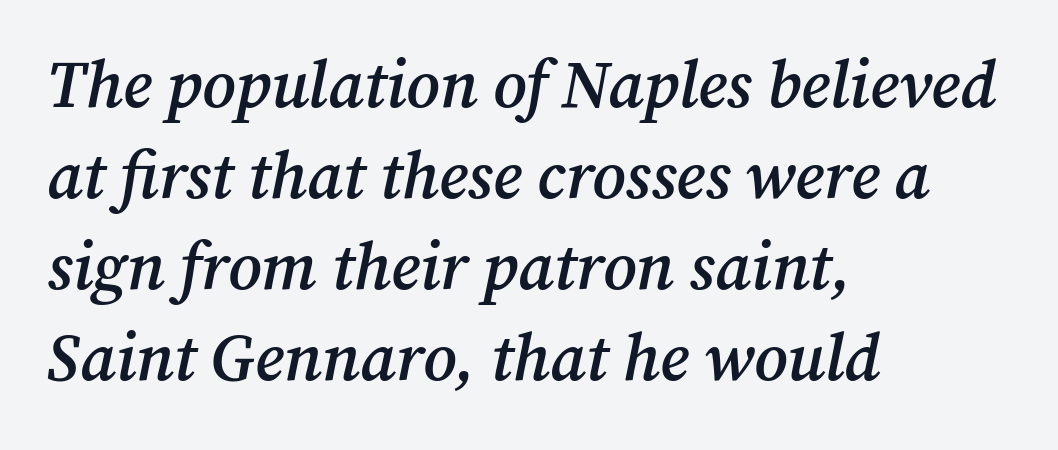
Q: Is the text bold? A: Semi-bold.
Q: Is the text italic (slanted)? A: Yes, it leans right by about 12 degrees.
Q: Is the typeface a serif or a sans-serif typeface? A: Serif.
Q: Is the text underlined? A: No.
Q: How is the paragraph aligned? A: Left-aligned.
Q: Is the spacing between letters normal or unusually wide? A: Normal.
Q: Is the spacing between lines tight, normal or loose? A: Normal.
Q: Width (condensed, normal, or wide)? A: Normal.
Q: Stroke contrast? A: Medium.
Q: x-height? A: Medium.
Q: Monospaced? A: No.
